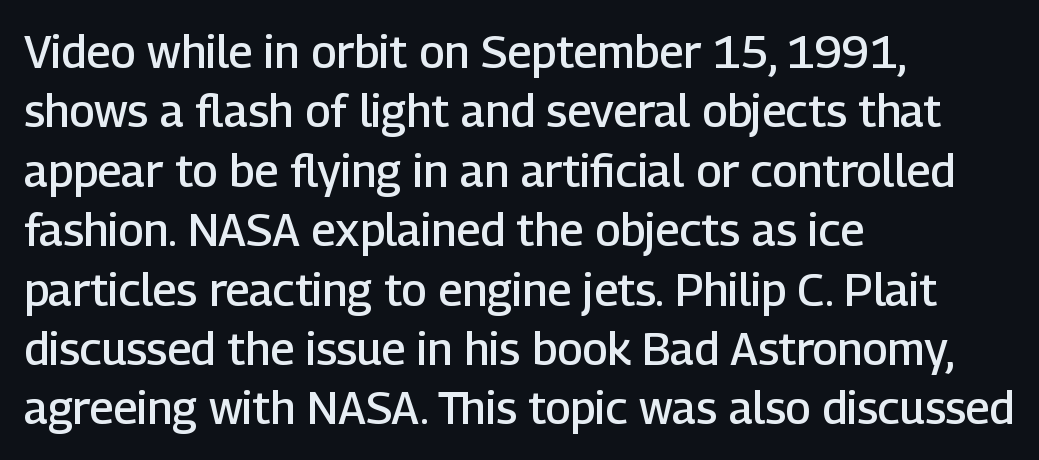
{"serif": "no", "italic": "no", "bold": "semi", "weight": "semibold", "width": "normal", "stroke_contrast": "low", "x_height": "medium", "monospaced": "no", "underline": "no", "align": "left", "line_spacing": "normal", "line_spacing_ratio": 1.32, "letter_spacing": "normal", "letter_spacing_em": 0.0, "glyph_px": 45}
